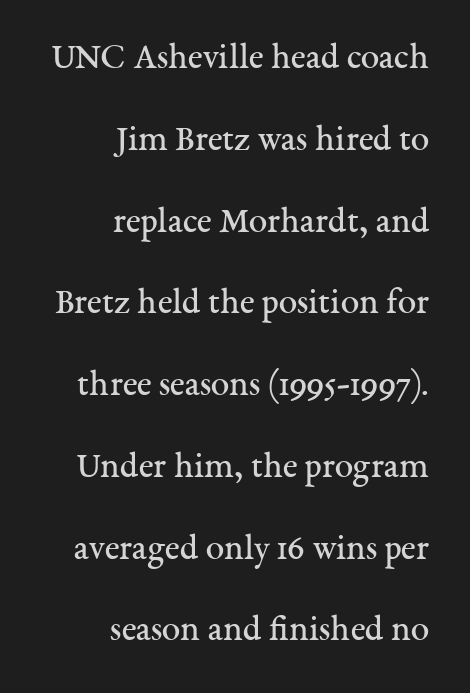
{"serif": "yes", "italic": "no", "bold": "no", "weight": "regular", "width": "normal", "stroke_contrast": "medium", "x_height": "medium", "monospaced": "no", "underline": "no", "align": "right", "line_spacing": "loose", "line_spacing_ratio": 2.21, "letter_spacing": "normal", "letter_spacing_em": 0.0, "glyph_px": 37}
